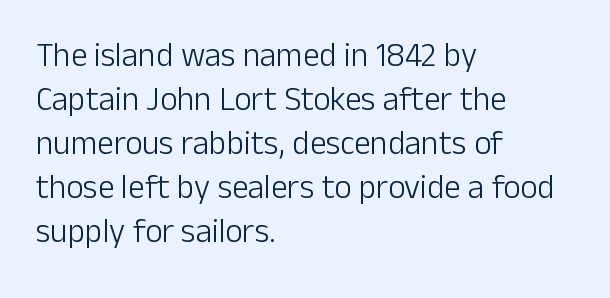
The image shows 33 px light sans-serif type, upright; set left-aligned, normal line spacing (1.33x), normal letter spacing, not underlined; low stroke contrast and a medium x-height.
